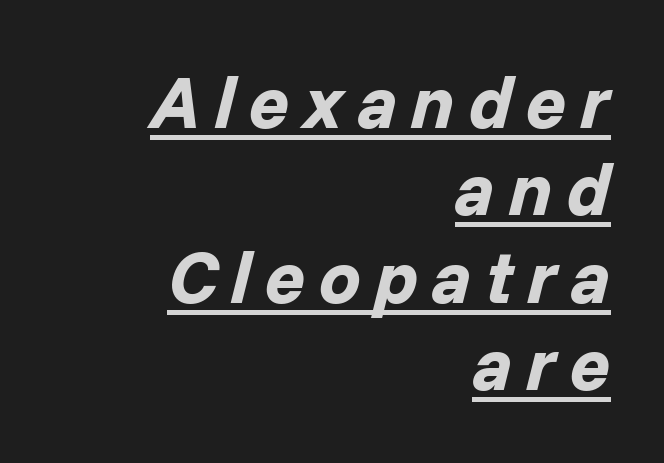
A typesetter would call this proportional, since set widths differ per character. Does the weight exceed regular? Yes, all the way to bold. Does the copy run flush right? Yes — the right margin is perfectly even. The rendered words wear a rule along their underside. Yep, that's italic — everything's leaning.
